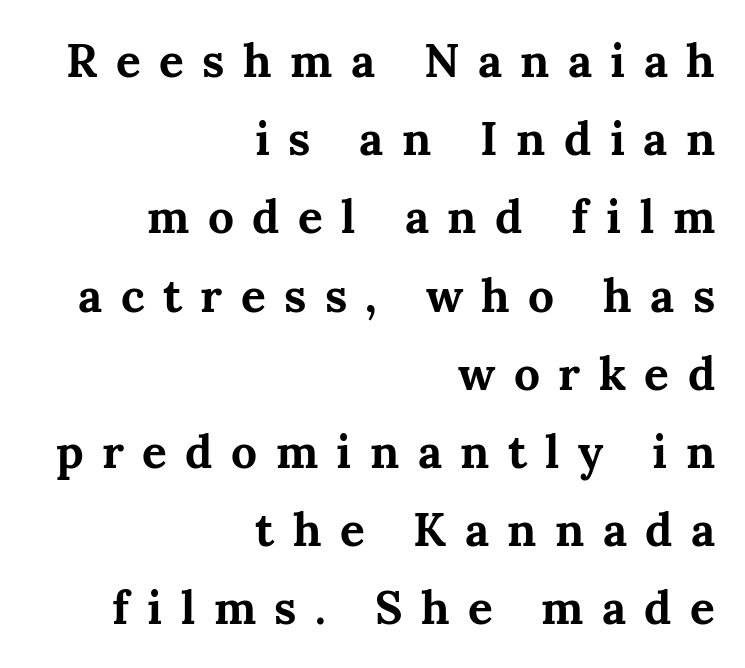
The image shows 46 px bold serif type, upright; set right-aligned, normal line spacing (1.7x), unusually wide letter spacing (+0.4 em), not underlined; medium stroke contrast and a medium x-height.
